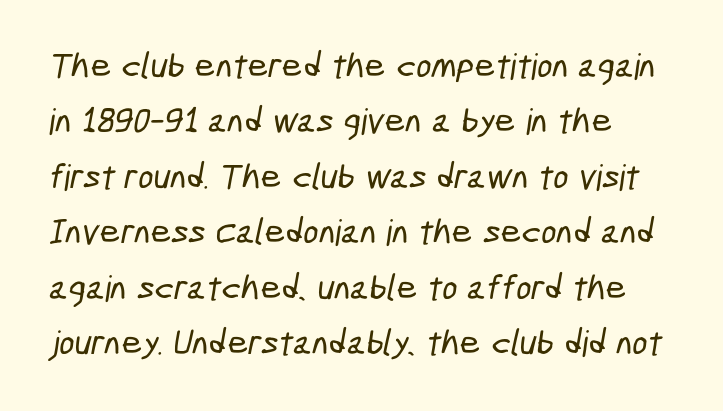
{"serif": "no", "width": "condensed", "stroke_contrast": "low", "x_height": "medium", "monospaced": "no", "underline": "no", "align": "left", "line_spacing": "normal", "line_spacing_ratio": 1.54, "letter_spacing": "normal", "letter_spacing_em": 0.0, "glyph_px": 36}
